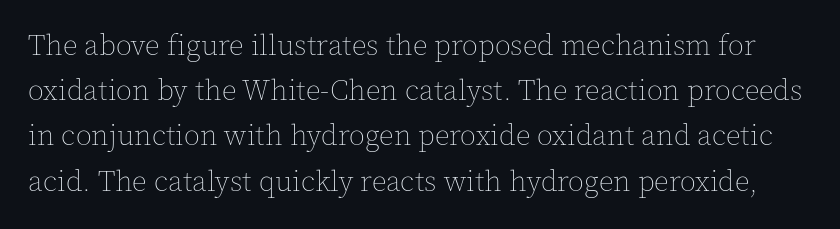
Glyph-to-glyph distance matches everyday printed text. The letters stand upright; this is a roman face. The leading is moderate, giving the passage an even texture. Letters rest on an invisible, unmarked baseline. A quiet, ordinary-to-light weight characterises the typeface. Do the characters align in a grid? No, the font is proportional.
